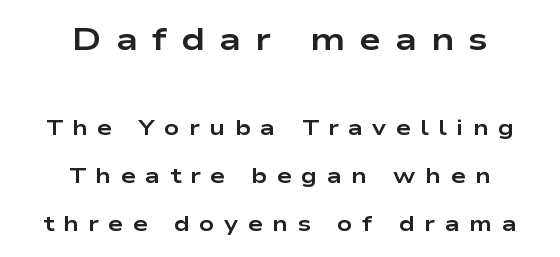
Q: Is the text bold? A: Yes.
Q: Is the text italic (slanted)? A: No, it is upright.
Q: Is the typeface a serif or a sans-serif typeface? A: Sans-serif.
Q: Is the text underlined? A: No.
Q: How is the paragraph aligned? A: Centered.
Q: Is the spacing between letters normal or unusually wide? A: Unusually wide.
Q: Is the spacing between lines tight, normal or loose? A: Loose.
Q: Which block of text is set in a larger size, the first (top) or the second (bottom)? A: The first (top) one.
Q: Width (condensed, normal, or wide)? A: Wide.
Q: Stroke contrast? A: Low.
Q: x-height? A: Medium.
Q: Monospaced? A: No.
